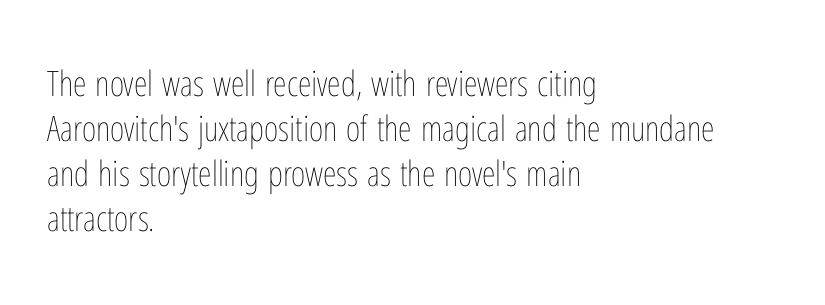
The image shows 35 px thin, condensed type, upright; set left-aligned, normal line spacing (1.29x), normal letter spacing, not underlined; low stroke contrast and a medium x-height.
